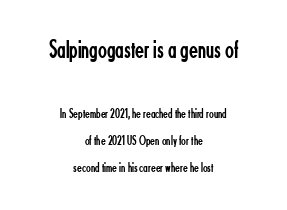
{"italic": "no", "bold": "no", "underline": "no", "align": "center", "line_spacing": "loose", "line_spacing_ratio": 1.93, "letter_spacing": "normal", "letter_spacing_em": 0.0, "larger_block": "first", "size_ratio": 1.86, "glyph_px": 26}
